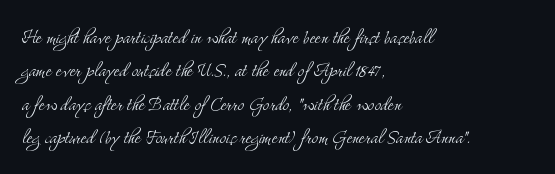
Q: Is the text bold? A: No.
Q: Is the text italic (slanted)? A: Yes.
Q: Is the text underlined? A: No.
Q: How is the paragraph aligned? A: Left-aligned.
Q: Is the spacing between letters normal or unusually wide? A: Normal.
Q: Is the spacing between lines tight, normal or loose? A: Normal.
